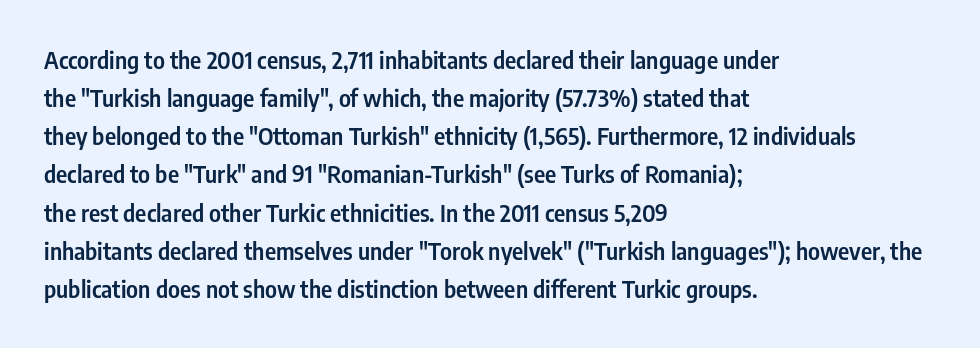
When letters stand straight like this, we call the style roman or upright. Look at the stroke-to-counter ratio: somewhat heavy, a semibold. Any mark beneath the type? The region is blank. The passage shown stacks its lines at a standard gap. No extra tracking has been applied to these lines.
